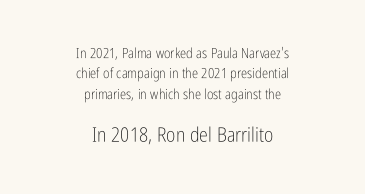
{"italic": "no", "bold": "no", "underline": "no", "align": "center", "line_spacing": "normal", "line_spacing_ratio": 1.46, "letter_spacing": "normal", "letter_spacing_em": 0.0, "larger_block": "second", "size_ratio": 1.43, "glyph_px": 20}
